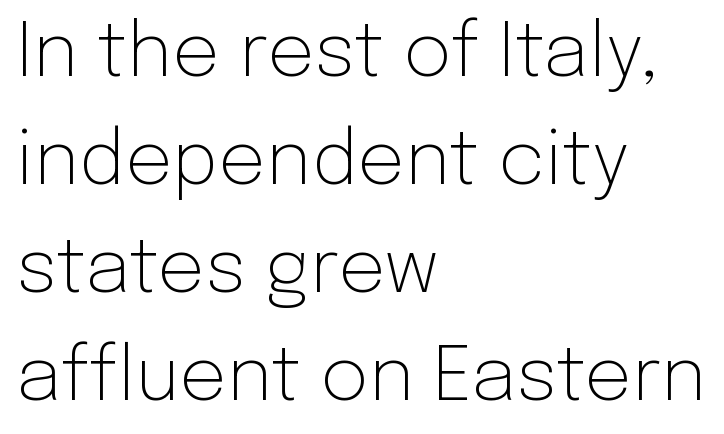
{"serif": "no", "italic": "no", "bold": "no", "weight": "light", "width": "normal", "stroke_contrast": "low", "x_height": "medium", "monospaced": "no", "underline": "no", "align": "left", "line_spacing": "normal", "line_spacing_ratio": 1.44, "letter_spacing": "normal", "letter_spacing_em": 0.0, "glyph_px": 75}
